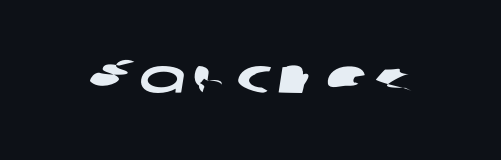
Q: Is the typeface a serif or a sans-serif typeface? A: Sans-serif.
Q: Is the text underlined? A: No.
Q: Width (condensed, normal, or wide)? A: Wide.
Q: Stroke contrast? A: Low.
Q: x-height? A: Medium.
Q: Monospaced? A: No.
